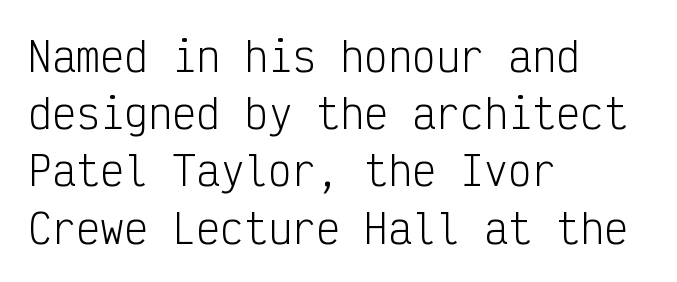
Q: Is the text bold? A: No.
Q: Is the text italic (slanted)? A: No, it is upright.
Q: Is the typeface a serif or a sans-serif typeface? A: Sans-serif.
Q: Is the text underlined? A: No.
Q: How is the paragraph aligned? A: Left-aligned.
Q: Is the spacing between letters normal or unusually wide? A: Normal.
Q: Is the spacing between lines tight, normal or loose? A: Normal.
Q: Width (condensed, normal, or wide)? A: Condensed.
Q: Stroke contrast? A: Low.
Q: x-height? A: Medium.
Q: Monospaced? A: Yes.
